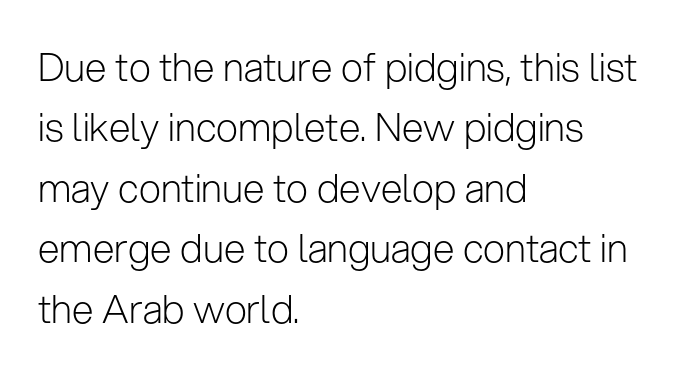
{"serif": "no", "italic": "no", "bold": "no", "weight": "light", "width": "normal", "stroke_contrast": "low", "x_height": "medium", "monospaced": "no", "underline": "no", "align": "left", "line_spacing": "normal", "line_spacing_ratio": 1.55, "letter_spacing": "normal", "letter_spacing_em": 0.0, "glyph_px": 39}
